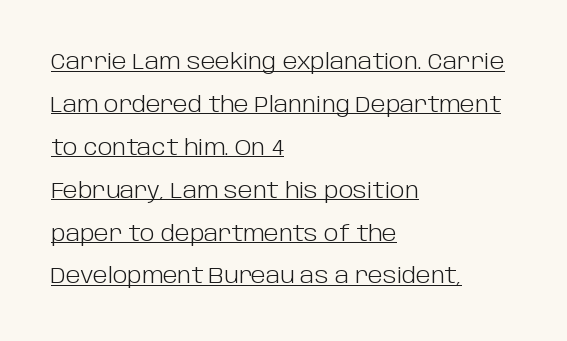
The lines are spread far apart with generous leading. The face used here appears with an underline applied. It's the straight-up-and-down kind of type. A typesetter would call this zero additional tracking. Each stroke keeps to a modest, everyday thickness or less. Does the copy run flush right? No — it runs flush left.
